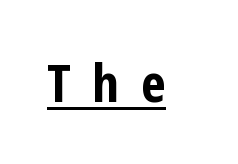
{"serif": "no", "italic": "no", "bold": "yes", "weight": "bold", "width": "condensed", "stroke_contrast": "low", "x_height": "medium", "monospaced": "no", "underline": "yes", "letter_spacing": "wide", "letter_spacing_em": 0.43, "glyph_px": 51}
